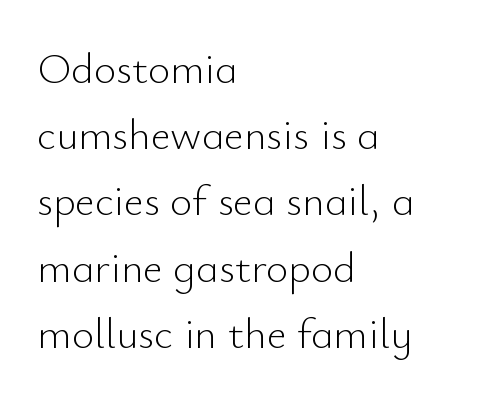
The image shows 43 px light sans-serif type, upright; set left-aligned, normal line spacing (1.54x), normal letter spacing, not underlined; low stroke contrast and a small x-height.
